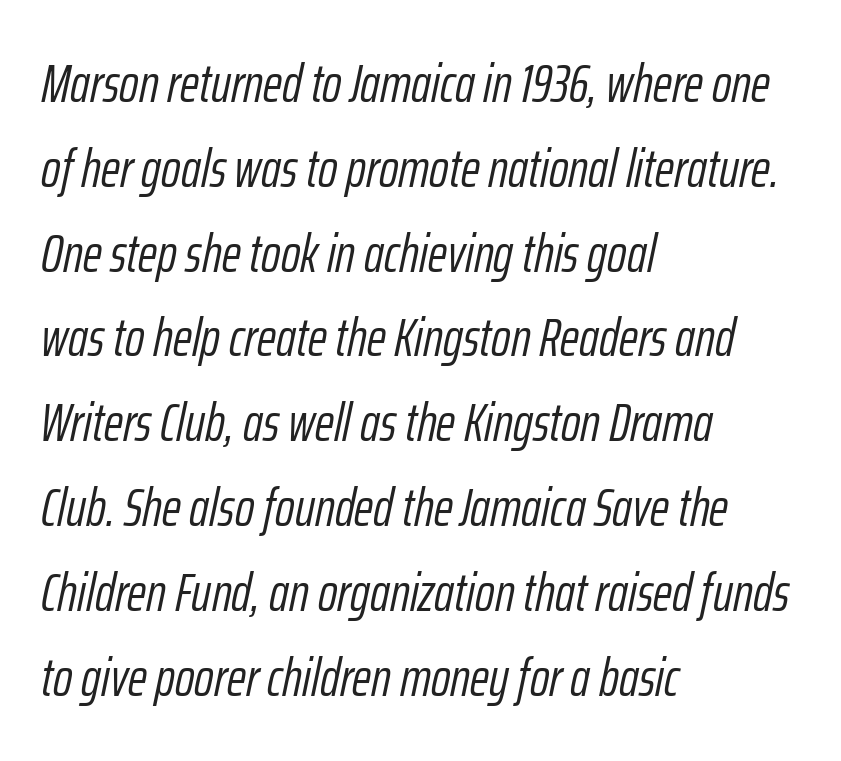
{"italic": "yes", "lean": "right", "slant_degrees": 12, "bold": "no", "weight": "light", "width": "condensed", "stroke_contrast": "low", "x_height": "medium", "monospaced": "no", "underline": "no", "align": "left", "line_spacing": "normal", "line_spacing_ratio": 1.6, "letter_spacing": "normal", "letter_spacing_em": 0.0, "glyph_px": 53}
